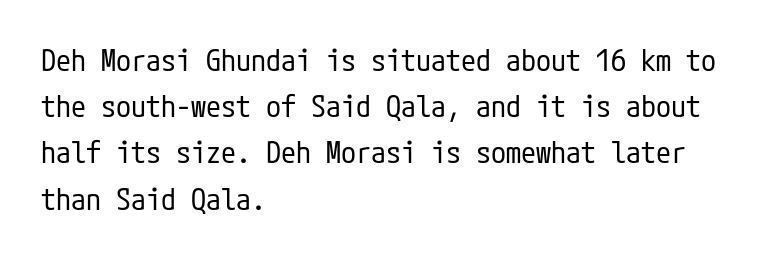
Q: Is the text bold? A: No.
Q: Is the text italic (slanted)? A: No, it is upright.
Q: Is the typeface a serif or a sans-serif typeface? A: Sans-serif.
Q: Is the text underlined? A: No.
Q: How is the paragraph aligned? A: Left-aligned.
Q: Is the spacing between letters normal or unusually wide? A: Normal.
Q: Is the spacing between lines tight, normal or loose? A: Normal.
Q: Width (condensed, normal, or wide)? A: Condensed.
Q: Stroke contrast? A: Low.
Q: x-height? A: Medium.
